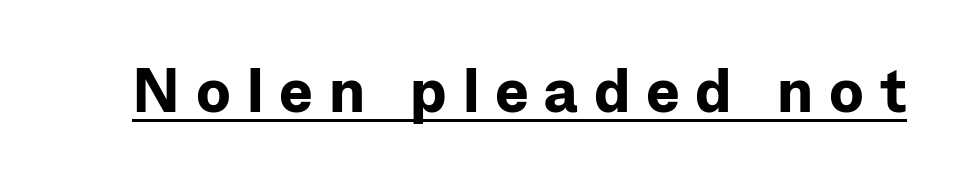
Q: Is the text bold? A: Yes.
Q: Is the text italic (slanted)? A: No, it is upright.
Q: Is the typeface a serif or a sans-serif typeface? A: Sans-serif.
Q: Is the text underlined? A: Yes.
Q: Is the spacing between letters normal or unusually wide? A: Unusually wide.
Q: Width (condensed, normal, or wide)? A: Normal.
Q: Stroke contrast? A: Low.
Q: x-height? A: Medium.
Q: Monospaced? A: No.
